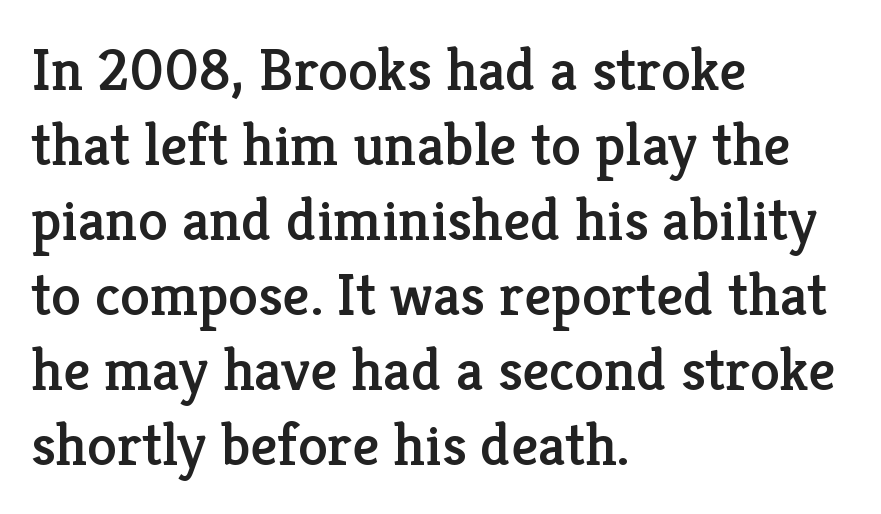
Serif or sans? Serif — the stroke terminals have little feet. Caption: standard tracking, unaltered. This rendering features lettering with no underline. Spacing verdict: proportional, widths tailored to each character. Notice how the passage keeps a crisp vertical edge on the left only.
